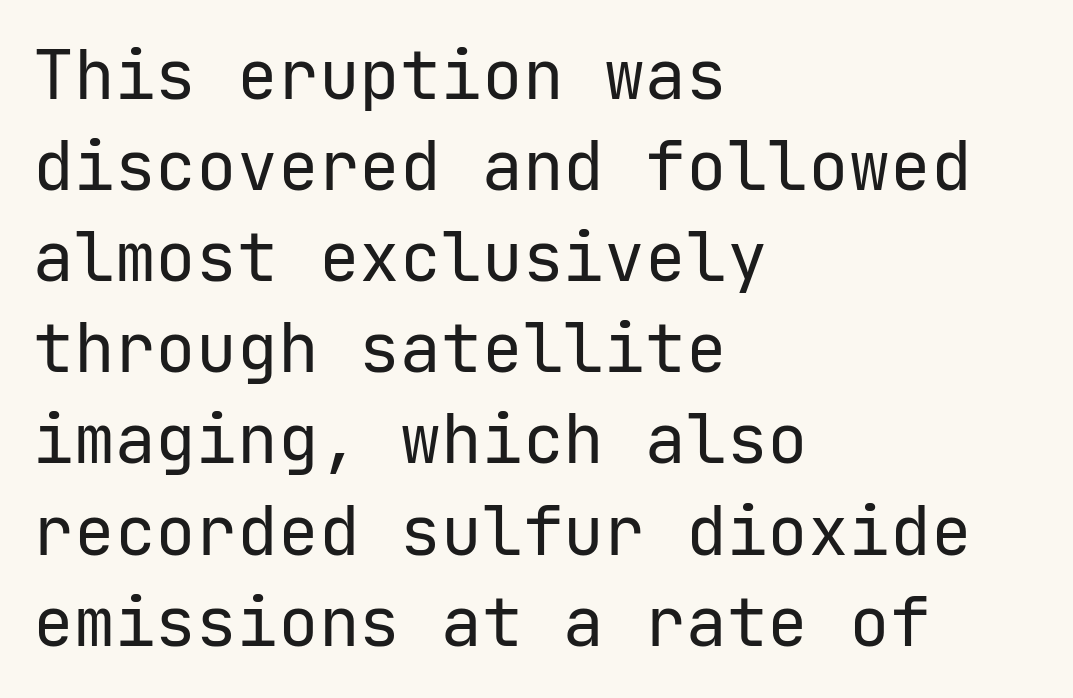
Q: Is the text bold? A: No.
Q: Is the text italic (slanted)? A: No, it is upright.
Q: Is the typeface a serif or a sans-serif typeface? A: Sans-serif.
Q: Is the text underlined? A: No.
Q: How is the paragraph aligned? A: Left-aligned.
Q: Is the spacing between letters normal or unusually wide? A: Normal.
Q: Is the spacing between lines tight, normal or loose? A: Normal.
Q: Width (condensed, normal, or wide)? A: Normal.
Q: Stroke contrast? A: Low.
Q: x-height? A: Medium.
Q: Monospaced? A: Yes.
